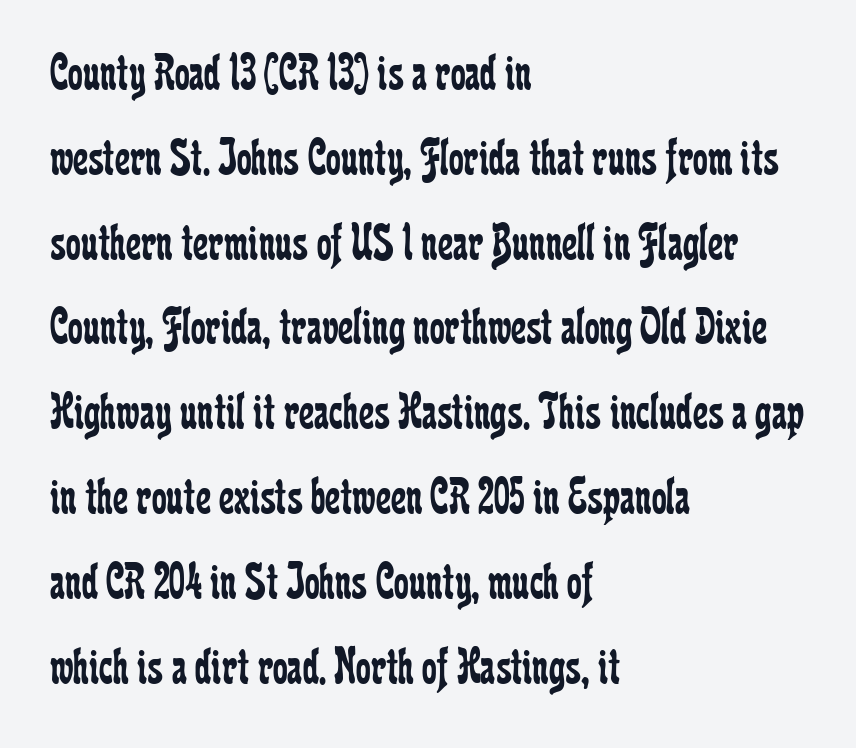
The lettering stays uniformly vertical, giving the passage a roman look. Anything drawn beneath the words? Only blank space. The designer left line spacing at the default. The designer went with a serif here, giving each stem small feet.
